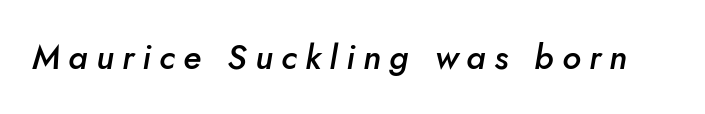
{"italic": "yes", "lean": "right", "slant_degrees": 10, "bold": "semi", "weight": "semibold", "width": "normal", "stroke_contrast": "low", "x_height": "small", "monospaced": "no", "underline": "no", "letter_spacing": "wide", "letter_spacing_em": 0.24, "glyph_px": 34}
